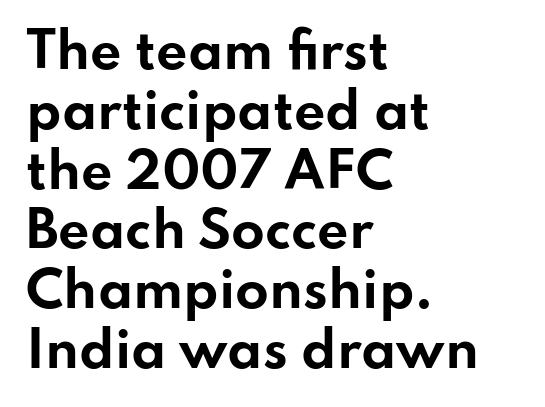
Q: Is the text bold? A: Yes.
Q: Is the text italic (slanted)? A: No, it is upright.
Q: Is the typeface a serif or a sans-serif typeface? A: Sans-serif.
Q: Is the text underlined? A: No.
Q: How is the paragraph aligned? A: Left-aligned.
Q: Is the spacing between letters normal or unusually wide? A: Normal.
Q: Width (condensed, normal, or wide)? A: Wide.
Q: Stroke contrast? A: Low.
Q: x-height? A: Small.
Q: Monospaced? A: No.
